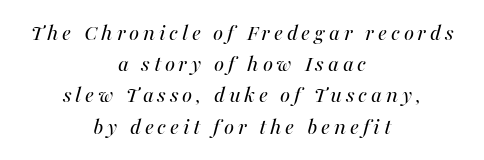
The image shows 24 px text type, italic (leaning right); set centered, normal line spacing (1.3x), not underlined.
